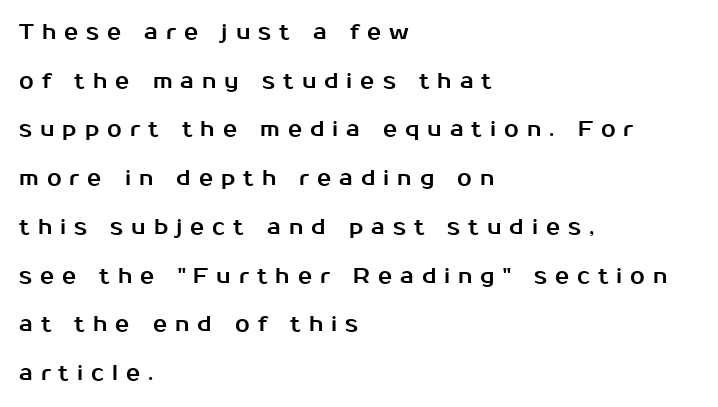
The image shows 21 px text type, upright; set left-aligned, loose line spacing (2.32x), unusually wide letter spacing (+0.38 em), not underlined.
